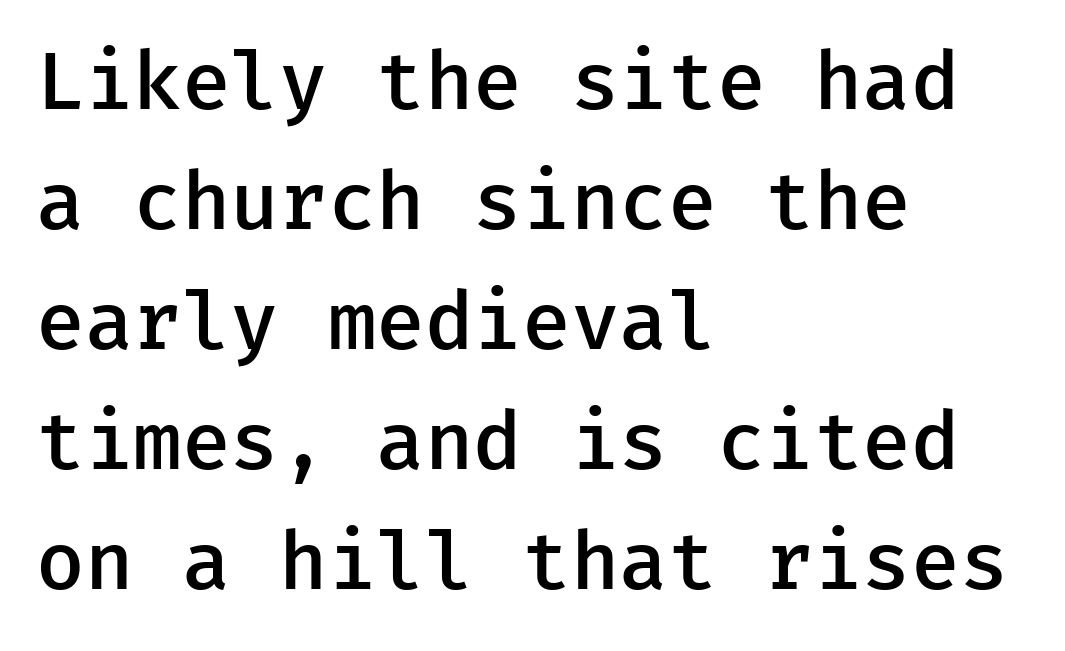
The image shows 79 px semibold sans-serif type, upright, monospaced; set left-aligned, normal line spacing (1.52x), normal letter spacing, not underlined; low stroke contrast and a medium x-height.
